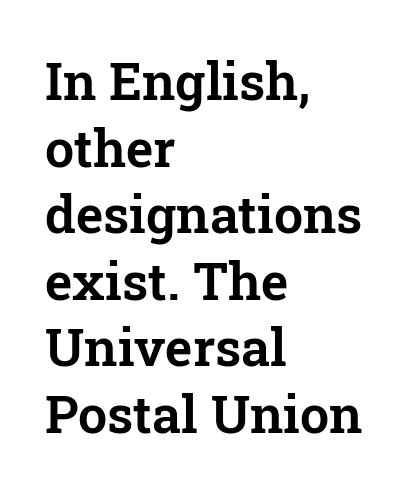
Underline: absent. The typography opts for an upright posture over an oblique one. Each letter's strokes conclude with small projecting serifs. Note the varied advance widths — an 'i' is clearly narrower than an 'm'. The paragraph has a hard left edge and a soft right edge. The passage shown has conventional tracking throughout.
